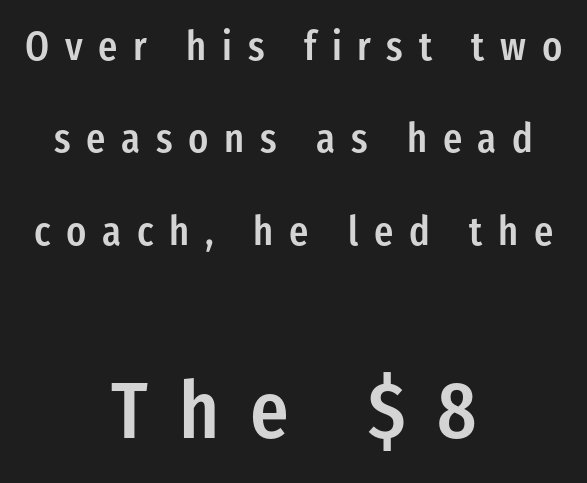
Q: Is the text bold? A: Semi-bold.
Q: Is the text italic (slanted)? A: No, it is upright.
Q: Is the typeface a serif or a sans-serif typeface? A: Sans-serif.
Q: Is the text underlined? A: No.
Q: How is the paragraph aligned? A: Centered.
Q: Is the spacing between letters normal or unusually wide? A: Unusually wide.
Q: Is the spacing between lines tight, normal or loose? A: Loose.
Q: Which block of text is set in a larger size, the first (top) or the second (bottom)? A: The second (bottom) one.
Q: Width (condensed, normal, or wide)? A: Condensed.
Q: Stroke contrast? A: Low.
Q: x-height? A: Medium.
Q: Monospaced? A: No.
